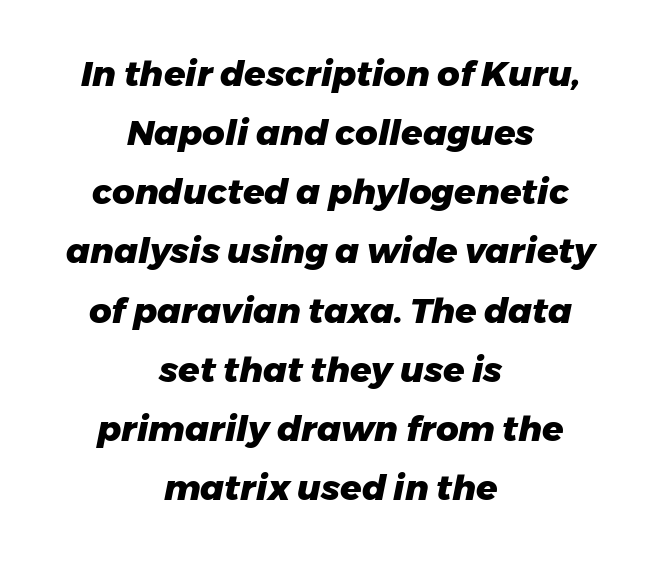
It's the slanting kind of type. Spacing verdict: proportional, widths tailored to each character. The strokes are fattened all the way to bold. Regarding leading, the lines here are spaced in the standard way.
